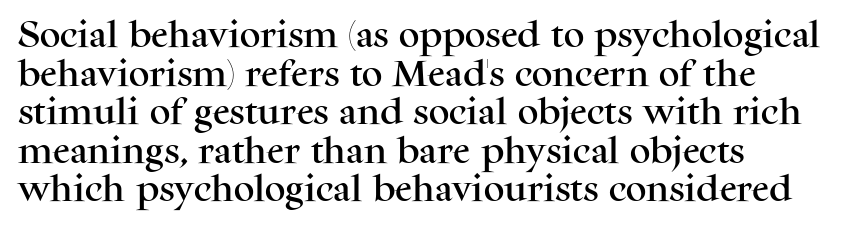
{"serif": "yes", "italic": "no", "width": "normal", "stroke_contrast": "medium", "x_height": "medium", "monospaced": "no", "underline": "no", "align": "left", "line_spacing": "normal", "line_spacing_ratio": 1.33, "letter_spacing": "normal", "letter_spacing_em": 0.0, "glyph_px": 29}
